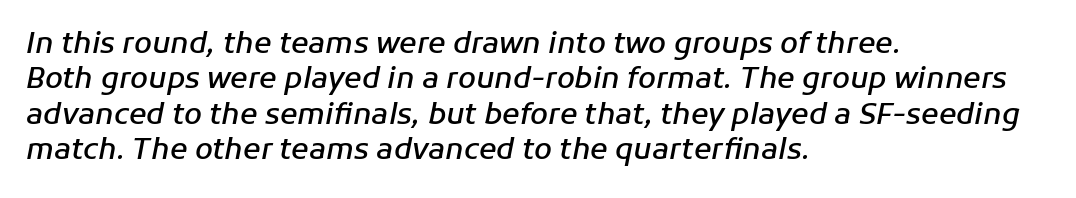
{"italic": "yes", "lean": "right", "slant_degrees": 11, "bold": "semi", "weight": "semibold", "width": "normal", "stroke_contrast": "low", "x_height": "medium", "monospaced": "no", "underline": "no", "align": "left", "line_spacing_ratio": 1.22, "letter_spacing": "normal", "letter_spacing_em": 0.0, "glyph_px": 29}
